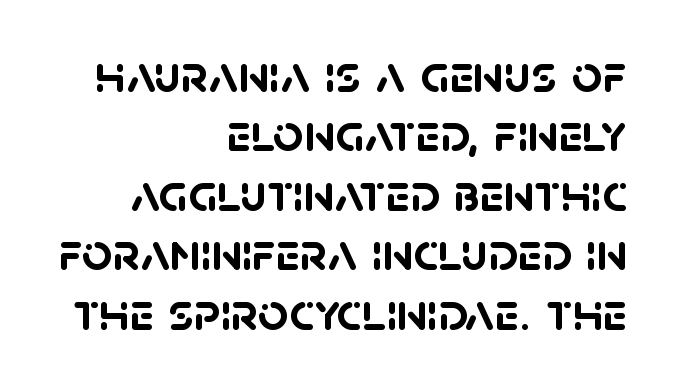
The image shows 54 px semibold sans-serif type; set right-aligned, tight line spacing (1.1x), normal letter spacing, not underlined; low stroke contrast and a large x-height.
